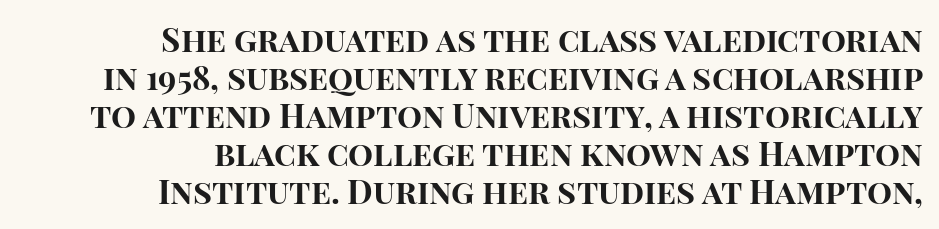
The image shows 33 px bold sans-serif type, upright; set right-aligned, tight line spacing (1.15x), normal letter spacing, not underlined; high stroke contrast and a large x-height.
